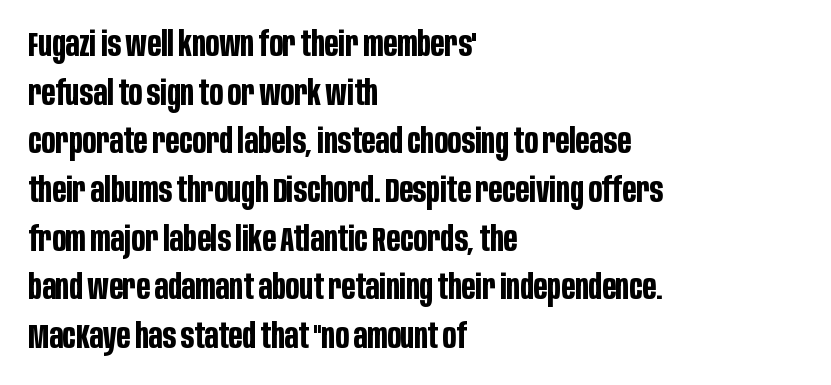
The image shows 35 px bold, condensed sans-serif type, upright; set left-aligned, normal line spacing (1.39x), normal letter spacing, not underlined; low stroke contrast and a large x-height.
